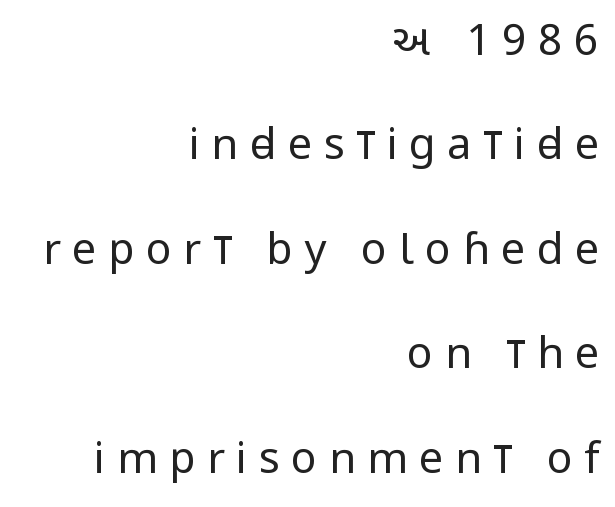
Vertically, the passage feels expansive, rows floating well apart. The rendering anchors every line to the right-hand side. The lettering holds an erect, upright posture throughout. The typeface chosen for these lines omits serifs. Descenders hang freely into open space.
